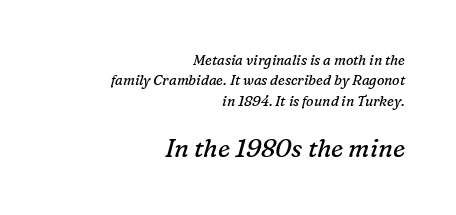
{"italic": "yes", "lean": "right", "slant_degrees": 16, "bold": "no", "underline": "no", "align": "right", "line_spacing": "normal", "line_spacing_ratio": 1.45, "letter_spacing": "normal", "letter_spacing_em": 0.0, "larger_block": "second", "size_ratio": 1.79, "glyph_px": 25}
